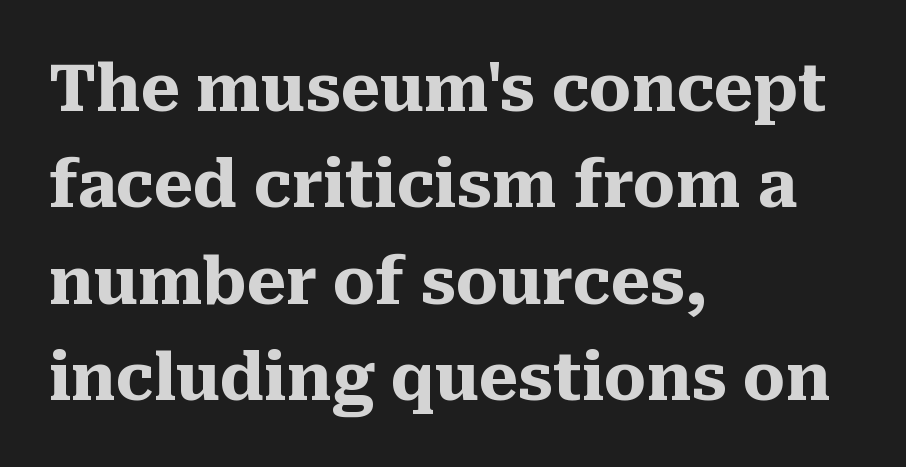
{"serif": "yes", "italic": "no", "bold": "yes", "weight": "heavy", "width": "normal", "stroke_contrast": "medium", "x_height": "medium", "monospaced": "no", "underline": "no", "align": "left", "line_spacing": "normal", "line_spacing_ratio": 1.46, "letter_spacing": "normal", "letter_spacing_em": 0.0, "glyph_px": 66}
